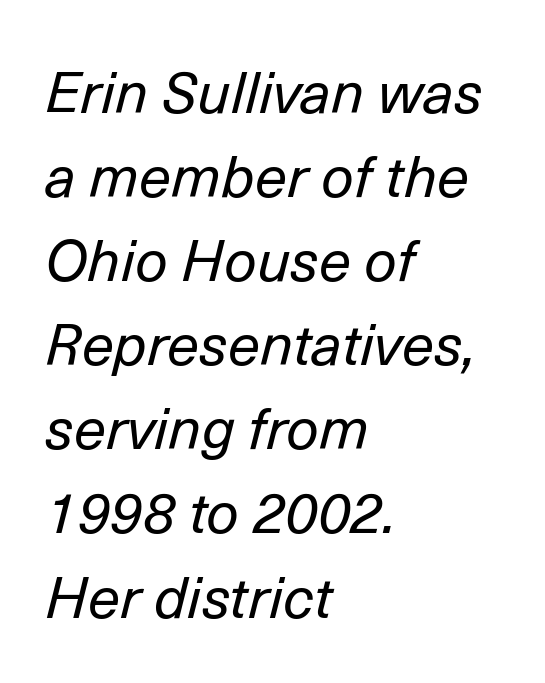
{"italic": "yes", "lean": "right", "slant_degrees": 14, "bold": "no", "weight": "regular", "width": "normal", "stroke_contrast": "low", "x_height": "medium", "monospaced": "no", "underline": "no", "align": "left", "line_spacing": "normal", "line_spacing_ratio": 1.45, "letter_spacing": "normal", "letter_spacing_em": 0.0, "glyph_px": 58}
